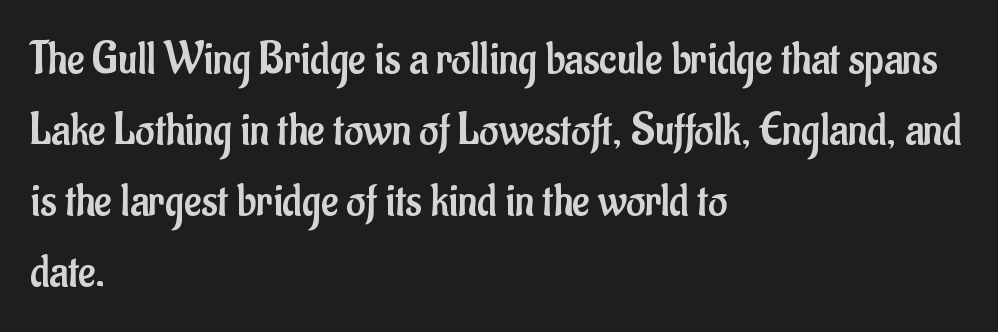
Line spacing here is normal. The passage shown is typed in a proportional face where columns would drift. The rendering keeps characters at their native spacing. Does the copy run flush right? No — it runs flush left. The characters are drawn with everyday or finer stroke widths. Is this a sans? Yes — the strokes have no serifs.
